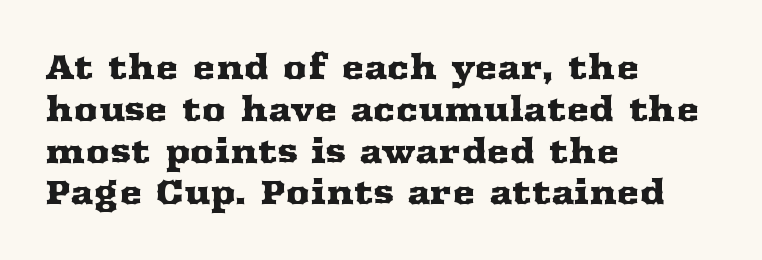
Q: Is the text italic (slanted)? A: No, it is upright.
Q: Is the typeface a serif or a sans-serif typeface? A: Serif.
Q: Is the text underlined? A: No.
Q: How is the paragraph aligned? A: Left-aligned.
Q: Is the spacing between letters normal or unusually wide? A: Normal.
Q: Width (condensed, normal, or wide)? A: Wide.
Q: Stroke contrast? A: Medium.
Q: x-height? A: Medium.
Q: Monospaced? A: No.
